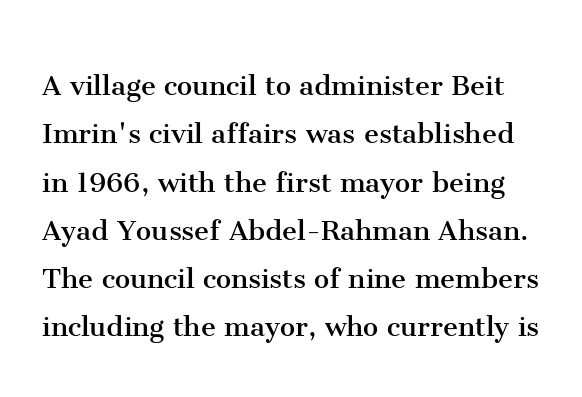
Q: Is the text bold? A: No.
Q: Is the text italic (slanted)? A: No, it is upright.
Q: Is the typeface a serif or a sans-serif typeface? A: Serif.
Q: Is the text underlined? A: No.
Q: Is the spacing between letters normal or unusually wide? A: Normal.
Q: Is the spacing between lines tight, normal or loose? A: Normal.
Q: Width (condensed, normal, or wide)? A: Normal.
Q: Stroke contrast? A: Medium.
Q: x-height? A: Medium.
Q: Monospaced? A: No.
